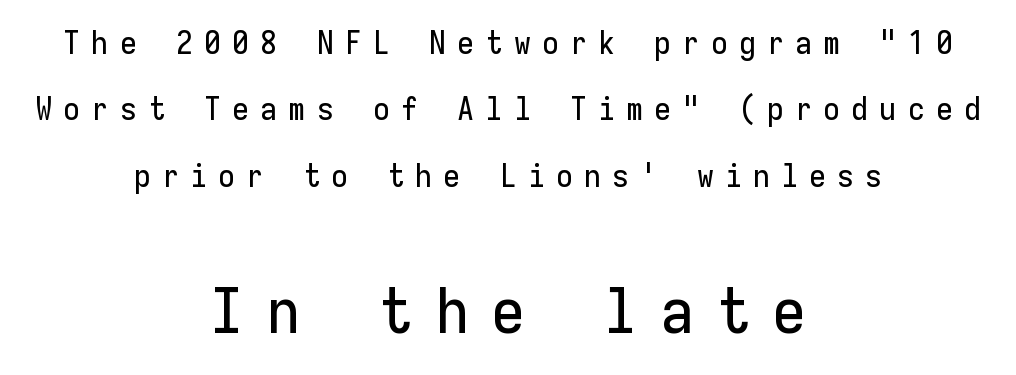
{"serif": "no", "italic": "no", "width": "normal", "stroke_contrast": "low", "x_height": "medium", "monospaced": "yes", "underline": "no", "align": "center", "line_spacing": "loose", "line_spacing_ratio": 2.14, "letter_spacing": "wide", "letter_spacing_em": 0.36, "larger_block": "second", "size_ratio": 2.0, "glyph_px": 62}
